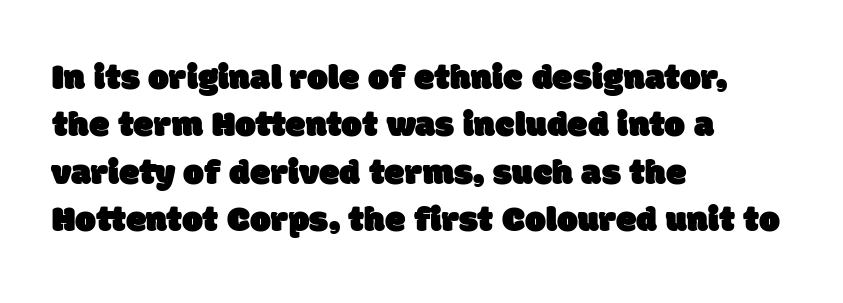
The image shows 37 px sans-serif type; set left-aligned, normal line spacing (1.28x), normal letter spacing, not underlined; low stroke contrast and a large x-height.
